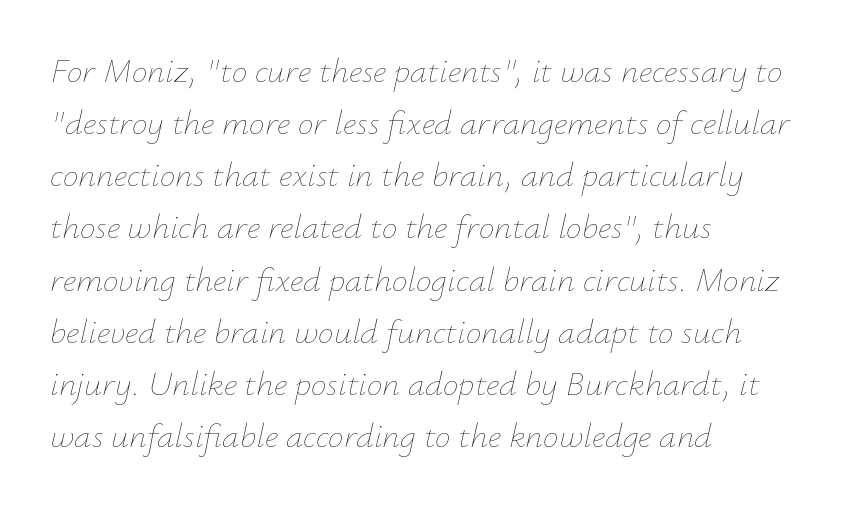
Q: Is the text bold? A: No.
Q: Is the text italic (slanted)? A: Yes, it leans right by about 12 degrees.
Q: Is the text underlined? A: No.
Q: How is the paragraph aligned? A: Left-aligned.
Q: Is the spacing between letters normal or unusually wide? A: Normal.
Q: Is the spacing between lines tight, normal or loose? A: Normal.
Q: Width (condensed, normal, or wide)? A: Normal.
Q: Stroke contrast? A: Low.
Q: x-height? A: Small.
Q: Monospaced? A: No.
